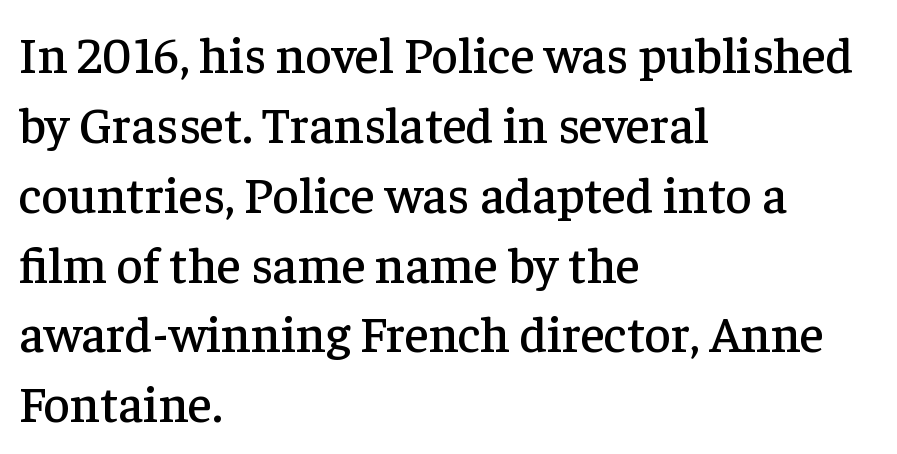
Spacing between characters is what you'd get straight out of the box. Rendered with straight, roman letterforms. The compositor pushed each line to the left boundary. This sample keeps an unexceptional amount of space between lines. The words here are not underlined. Each letter keeps its own natural width here, so spacing adapts to shape.
